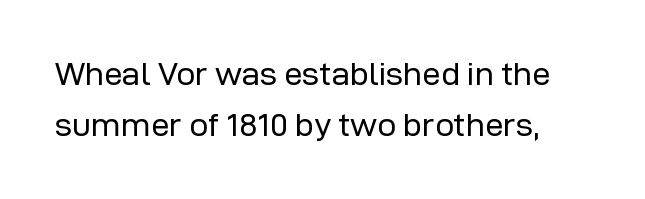
The image shows 33 px regular-weight sans-serif type, upright; set normal line spacing (1.55x), normal letter spacing, not underlined; low stroke contrast and a medium x-height.
